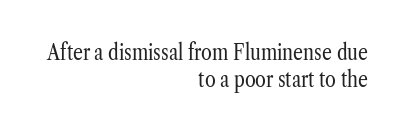
{"italic": "no", "bold": "no", "underline": "no", "align": "right", "line_spacing_ratio": 1.24, "letter_spacing": "normal", "letter_spacing_em": 0.0, "glyph_px": 22}
